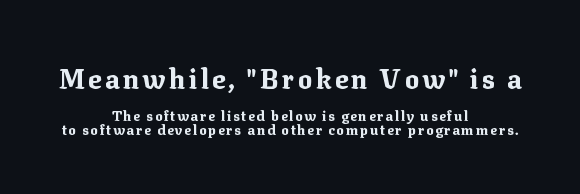
The image shows 27 px bold type, upright; set centered, tight line spacing (1.0x), not underlined; the first (top) block is 1.93x larger.
